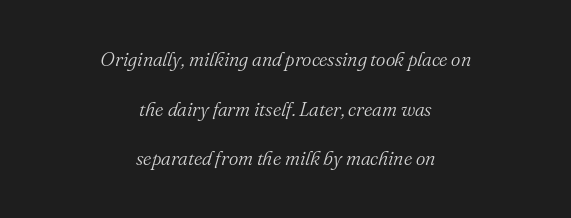
The image shows 20 px text type, italic (leaning right); set centered, loose line spacing (2.48x), normal letter spacing, not underlined.
